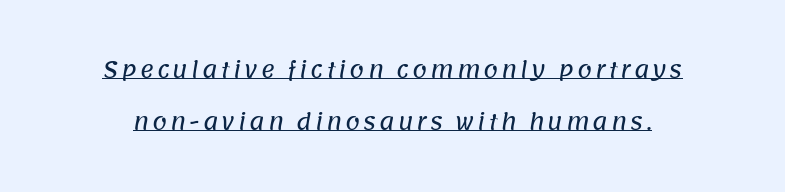
The image shows 21 px text type; set centered, loose line spacing (2.49x), underlined.
